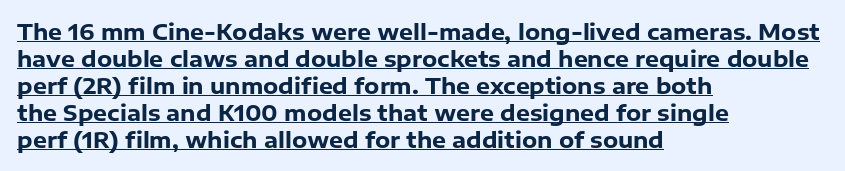
The image shows 22 px bold type, upright; set left-aligned, line spacing 1.23x, normal letter spacing, underlined.
